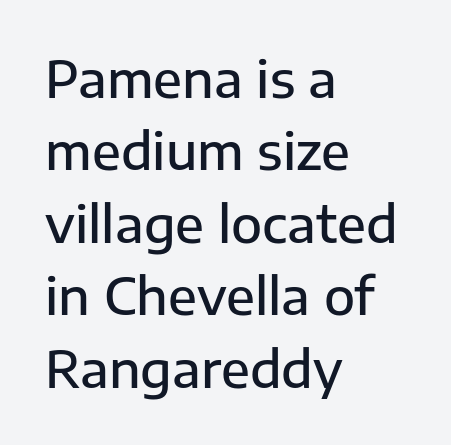
{"serif": "no", "italic": "no", "bold": "semi", "weight": "semibold", "width": "normal", "stroke_contrast": "low", "x_height": "medium", "monospaced": "no", "underline": "no", "align": "left", "line_spacing": "normal", "line_spacing_ratio": 1.42, "letter_spacing": "normal", "letter_spacing_em": 0.0, "glyph_px": 51}
